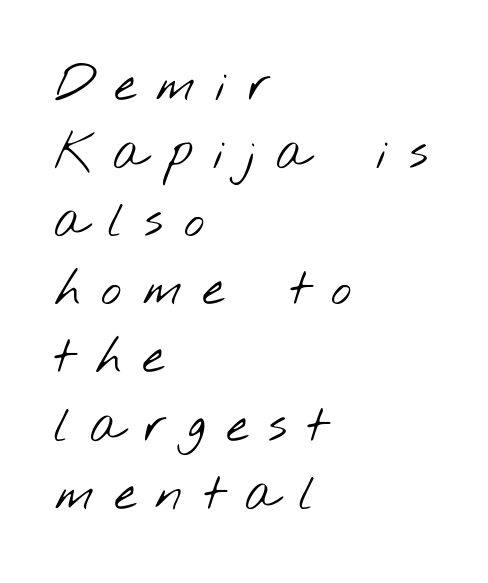
{"serif": "no", "bold": "no", "weight": "light", "width": "wide", "stroke_contrast": "low", "x_height": "small", "monospaced": "no", "underline": "no", "align": "left", "line_spacing": "normal", "line_spacing_ratio": 1.39, "letter_spacing": "wide", "letter_spacing_em": 0.42, "glyph_px": 49}
